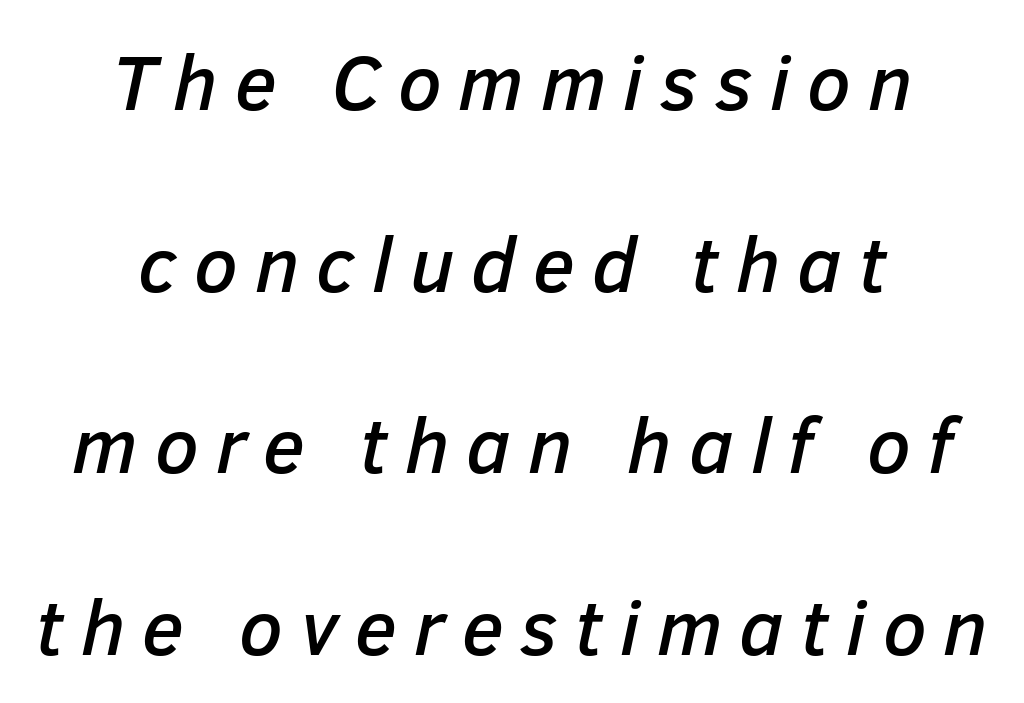
{"italic": "yes", "lean": "right", "slant_degrees": 12, "width": "normal", "stroke_contrast": "low", "x_height": "medium", "monospaced": "no", "underline": "no", "align": "center", "line_spacing": "loose", "line_spacing_ratio": 2.33, "letter_spacing": "wide", "letter_spacing_em": 0.22, "glyph_px": 78}
